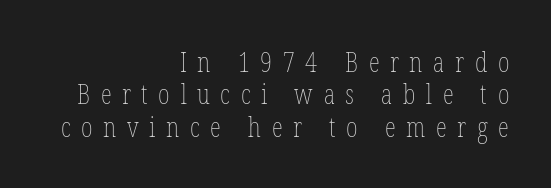
{"italic": "no", "bold": "no", "weight": "thin", "width": "condensed", "stroke_contrast": "low", "x_height": "medium", "monospaced": "no", "underline": "no", "align": "right", "line_spacing_ratio": 1.16, "letter_spacing": "wide", "letter_spacing_em": 0.38, "glyph_px": 28}
